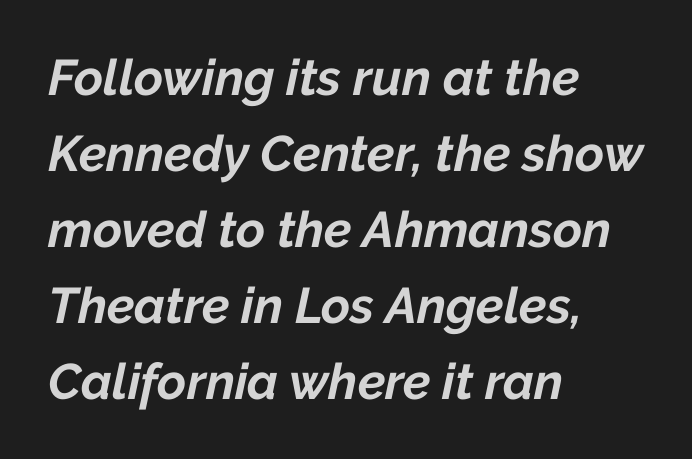
Emphasis-style slanted type is in use. The lines in this sample share a left origin and differ only in where they stop. A typesetter would call this zero additional tracking. What's the leading like? Ordinary, nothing unusual. A bare baseline throughout the passage.
